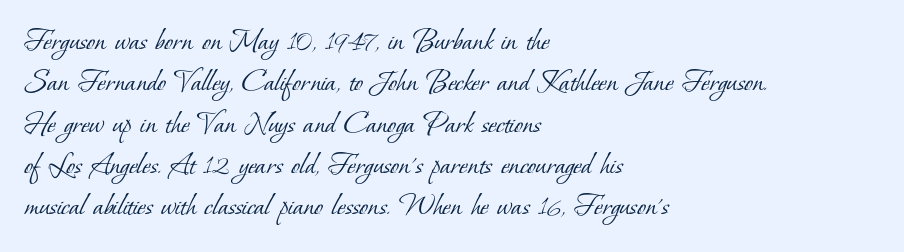
Default kerning and tracking; the words read as compact shapes. Reading down the block, your eye returns to a fixed left position each line. This sample keeps an unexceptional amount of space between lines. Proportional: the letters do not fall into vertical columns. Type style note: has serifs.
